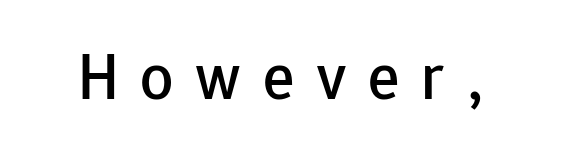
Q: Is the text italic (slanted)? A: No, it is upright.
Q: Is the typeface a serif or a sans-serif typeface? A: Sans-serif.
Q: Is the text underlined? A: No.
Q: Is the spacing between letters normal or unusually wide? A: Unusually wide.
Q: Width (condensed, normal, or wide)? A: Normal.
Q: Stroke contrast? A: Low.
Q: x-height? A: Medium.
Q: Monospaced? A: No.
